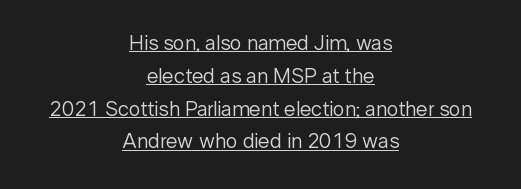
It's the straight-up-and-down kind of type. Words appear dense and cohesive because spacing is normal. In terms of leading, this rendering sits right in the middle. Stems here are at most as thick as an everyday book face.
